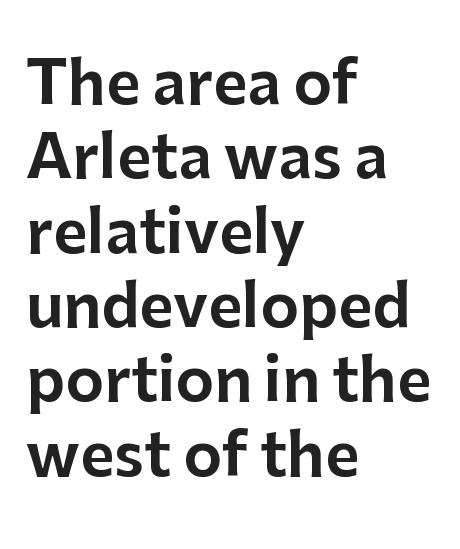
Line spacing here is normal. A sans-serif font was chosen for this passage. Is this a fixed-width face? No — the glyphs have proportional, varying widths. A classic flush-left, rag-right setting is used for this passage. The font's upright variant was chosen for this text. Standard letterfit; no display-style spreading of the glyphs.
